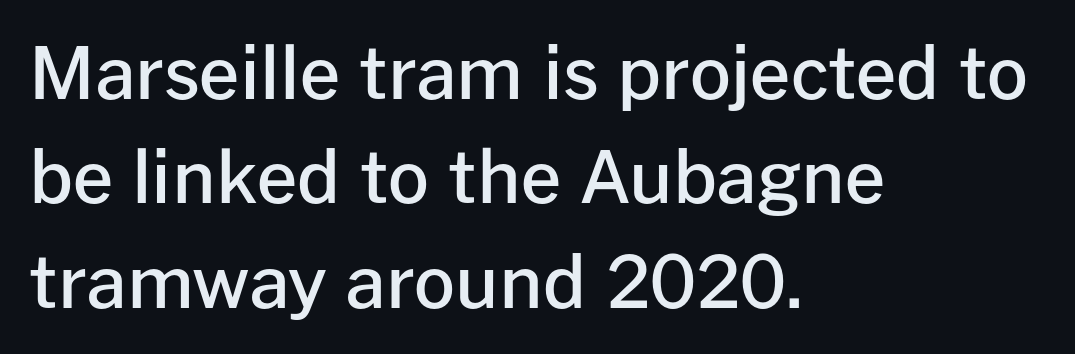
Q: Is the text bold? A: Semi-bold.
Q: Is the text italic (slanted)? A: No, it is upright.
Q: Is the typeface a serif or a sans-serif typeface? A: Sans-serif.
Q: Is the text underlined? A: No.
Q: How is the paragraph aligned? A: Left-aligned.
Q: Is the spacing between letters normal or unusually wide? A: Normal.
Q: Is the spacing between lines tight, normal or loose? A: Normal.
Q: Width (condensed, normal, or wide)? A: Normal.
Q: Stroke contrast? A: Low.
Q: x-height? A: Medium.
Q: Monospaced? A: No.
